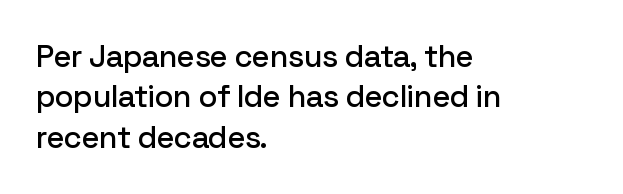
Tracking here is standard; glyphs follow each other at the usual distance. This is the regular roman posture of the typeface. The lines in this sample share a left origin and differ only in where they stop. Think of a printed novel: that variable character pitch is what you see here. The passage shown is typeset with a sans-serif family. In terms of leading, this rendering sits right in the middle.
